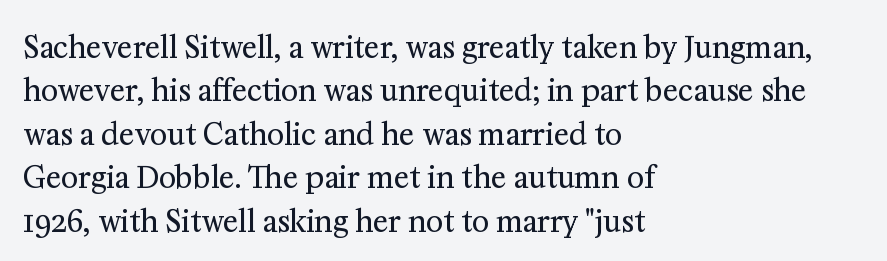
Italic: no, the glyphs are upright roman. Do the characters align in a grid? No, the font is proportional. Is this a heavy cut? Hardly; it is regular or lighter. Compared with a centered layout, this one pins lines to the left instead. The passage shown is not underscored anywhere. The type family on display is of the serif kind.
